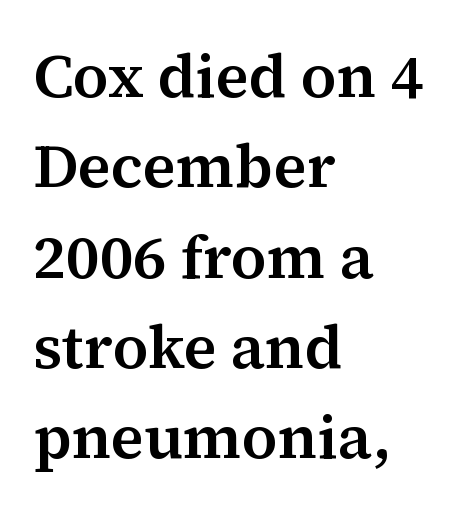
{"serif": "yes", "italic": "no", "width": "normal", "stroke_contrast": "medium", "x_height": "medium", "monospaced": "no", "underline": "no", "align": "left", "line_spacing": "normal", "line_spacing_ratio": 1.48, "letter_spacing": "normal", "letter_spacing_em": 0.0, "glyph_px": 61}
